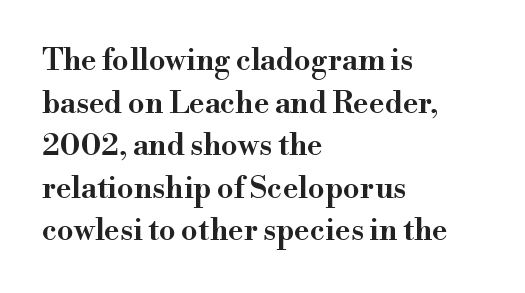
The image shows 30 px semibold serif type, upright; set left-aligned, normal line spacing (1.42x), normal letter spacing, not underlined; high stroke contrast and a small x-height.
